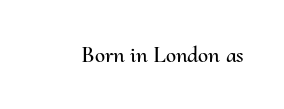
Q: Is the text italic (slanted)? A: No, it is upright.
Q: Is the text underlined? A: No.
Q: Is the spacing between letters normal or unusually wide? A: Normal.
